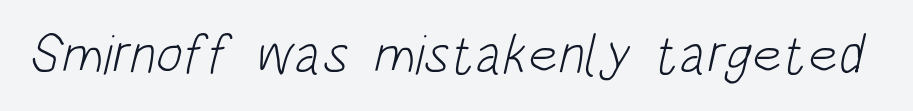
The image shows 56 px light, condensed sans-serif type; set normal letter spacing, not underlined; low stroke contrast and a large x-height.
